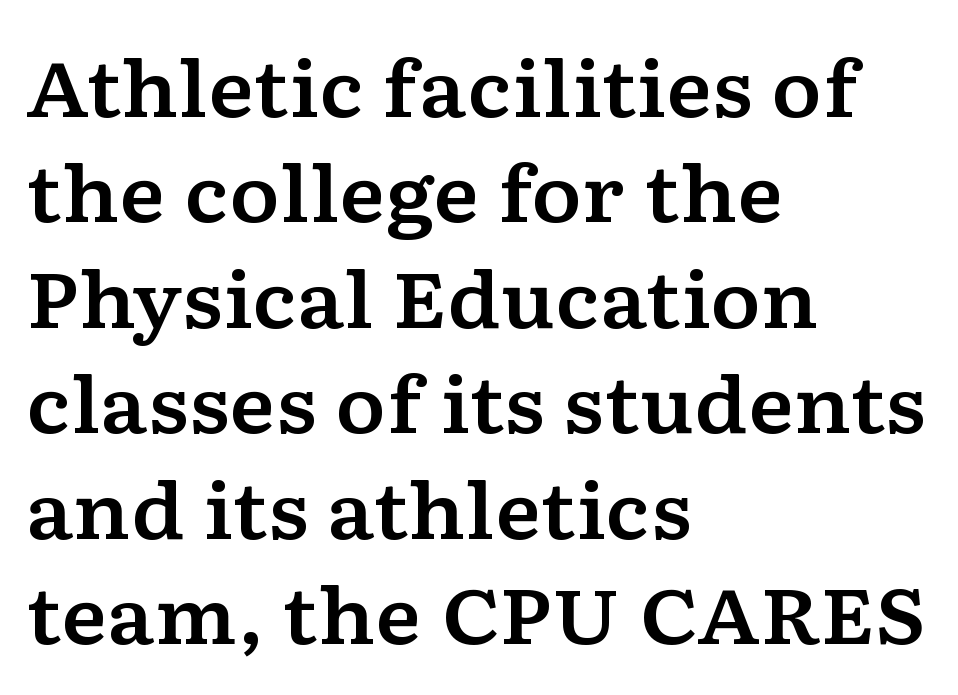
Whoever set this chose a conventional vertical rhythm. The passage shown is not underscored anywhere. Looks like regular typesetting: each glyph gets only the width it needs. Ordinary non-slanted type is in use.
